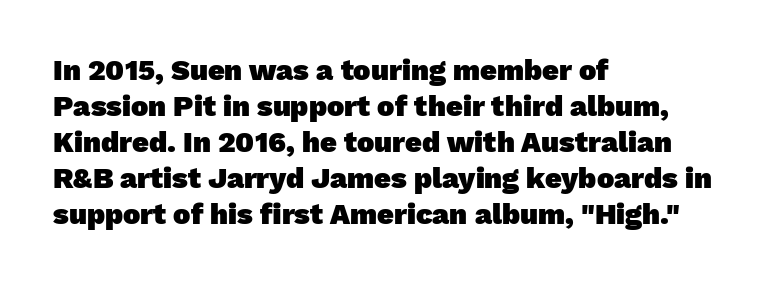
Q: Is the text bold? A: Yes.
Q: Is the typeface a serif or a sans-serif typeface? A: Sans-serif.
Q: Is the text underlined? A: No.
Q: How is the paragraph aligned? A: Left-aligned.
Q: Is the spacing between letters normal or unusually wide? A: Normal.
Q: Width (condensed, normal, or wide)? A: Normal.
Q: Stroke contrast? A: Low.
Q: x-height? A: Medium.
Q: Monospaced? A: No.
